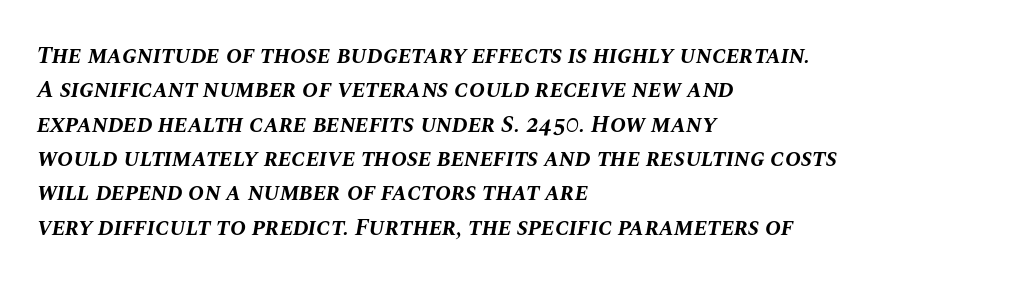
{"italic": "yes", "lean": "right", "slant_degrees": 10, "bold": "yes", "underline": "no", "align": "left", "line_spacing": "normal", "line_spacing_ratio": 1.43, "letter_spacing": "normal", "letter_spacing_em": 0.0, "glyph_px": 24}
